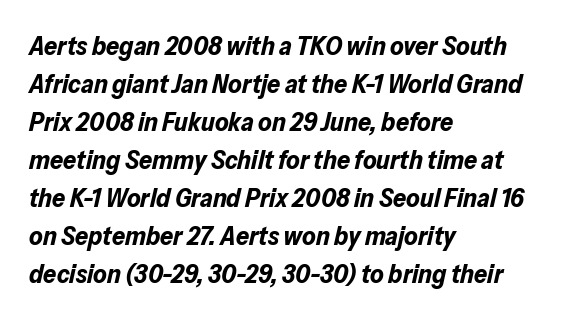
Q: Is the text bold? A: Yes.
Q: Is the text italic (slanted)? A: Yes, it leans right by about 13 degrees.
Q: Is the text underlined? A: No.
Q: How is the paragraph aligned? A: Left-aligned.
Q: Is the spacing between letters normal or unusually wide? A: Normal.
Q: Is the spacing between lines tight, normal or loose? A: Normal.
